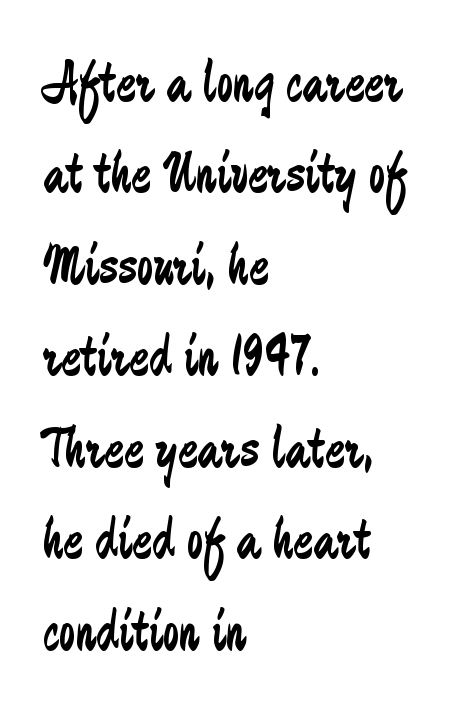
{"serif": "no", "bold": "no", "weight": "regular", "width": "condensed", "stroke_contrast": "low", "x_height": "small", "monospaced": "no", "underline": "no", "align": "left", "line_spacing": "normal", "line_spacing_ratio": 1.55, "letter_spacing": "normal", "letter_spacing_em": 0.0, "glyph_px": 59}
